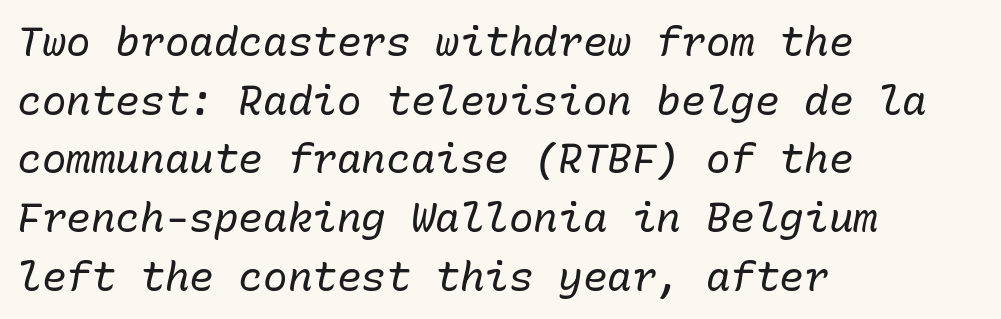
The image shows 41 px regular-weight type, italic (leaning right), monospaced; set left-aligned, normal line spacing (1.43x), normal letter spacing, not underlined; low stroke contrast and a medium x-height.
